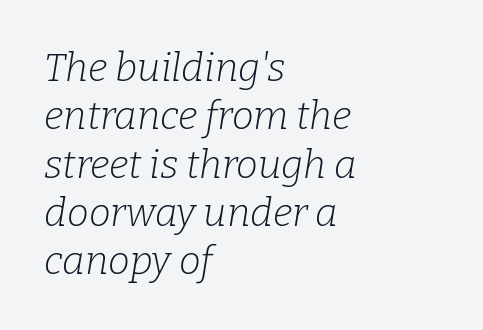
Standard letterfit; no display-style spreading of the glyphs. This sample is left-justified, so line endings fall wherever the words run out. Classification — serif. Stems here are at most as thick as an everyday book face. A clean baseline with only descenders dipping below it. Note the varied advance widths — an 'i' is clearly narrower than an 'm'.
